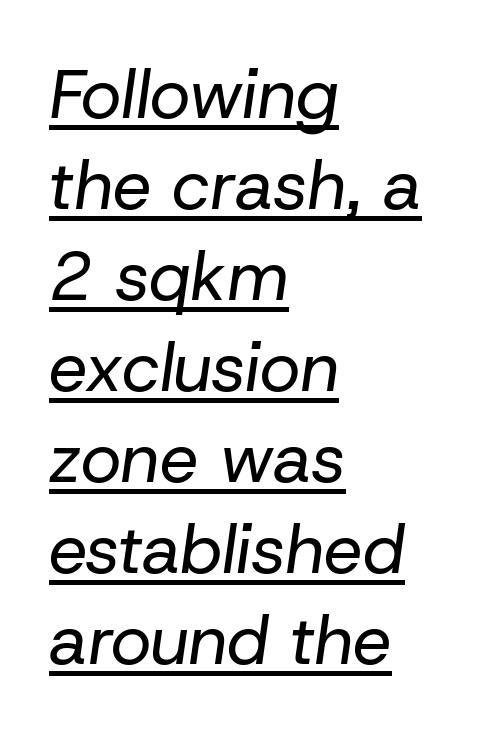
Q: Is the text bold? A: No.
Q: Is the text italic (slanted)? A: Yes, it leans right by about 8 degrees.
Q: Is the text underlined? A: Yes.
Q: How is the paragraph aligned? A: Left-aligned.
Q: Is the spacing between letters normal or unusually wide? A: Normal.
Q: Is the spacing between lines tight, normal or loose? A: Normal.
Q: Width (condensed, normal, or wide)? A: Normal.
Q: Stroke contrast? A: Low.
Q: x-height? A: Medium.
Q: Monospaced? A: No.
